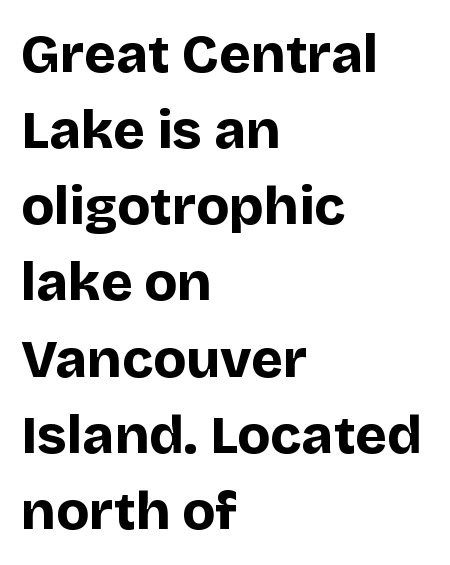
The image shows 54 px bold sans-serif type, upright; set left-aligned, normal line spacing (1.41x), normal letter spacing, not underlined; low stroke contrast and a large x-height.
